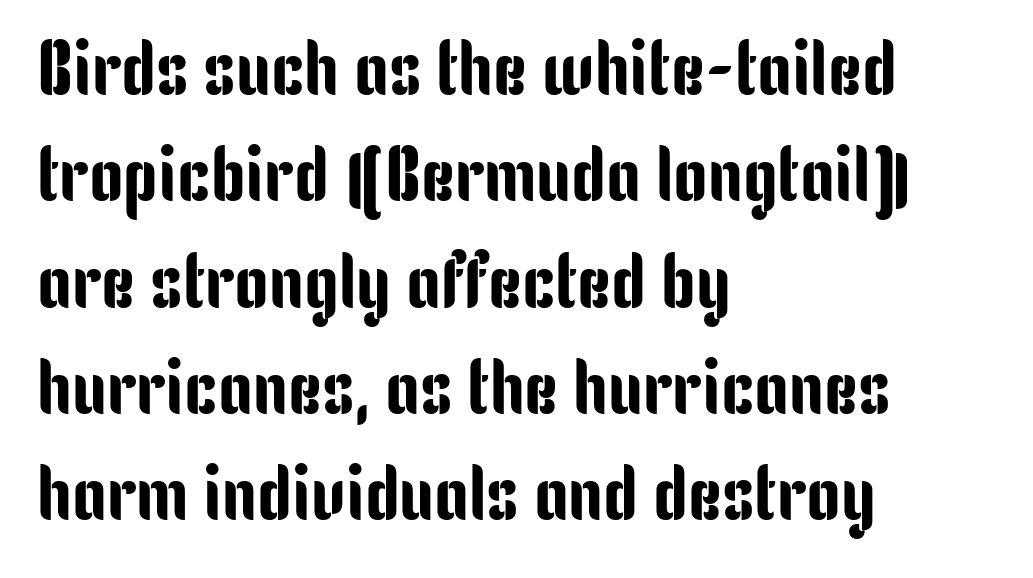
The image shows 77 px condensed sans-serif type, upright; set left-aligned, normal line spacing (1.38x), normal letter spacing, not underlined; low stroke contrast and a medium x-height.
